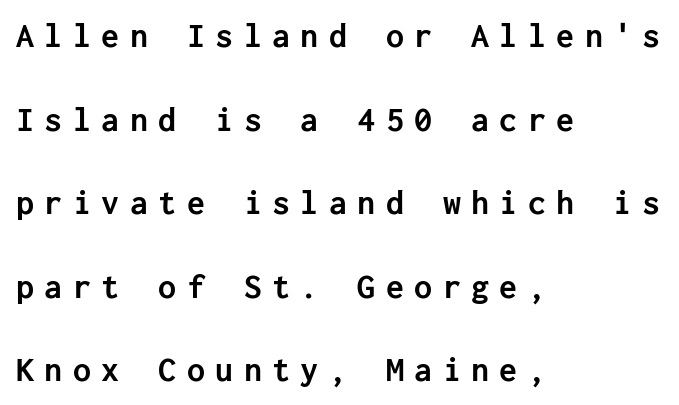
Q: Is the text bold? A: Yes.
Q: Is the text italic (slanted)? A: No, it is upright.
Q: Is the typeface a serif or a sans-serif typeface? A: Sans-serif.
Q: Is the text underlined? A: No.
Q: How is the paragraph aligned? A: Left-aligned.
Q: Is the spacing between letters normal or unusually wide? A: Unusually wide.
Q: Is the spacing between lines tight, normal or loose? A: Loose.
Q: Width (condensed, normal, or wide)? A: Normal.
Q: Stroke contrast? A: Low.
Q: x-height? A: Medium.
